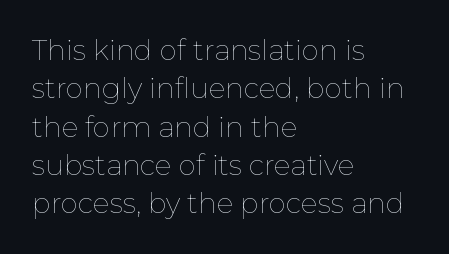
The image shows 28 px thin type, upright; set left-aligned, normal line spacing (1.37x), normal letter spacing, not underlined; low stroke contrast and a medium x-height.
